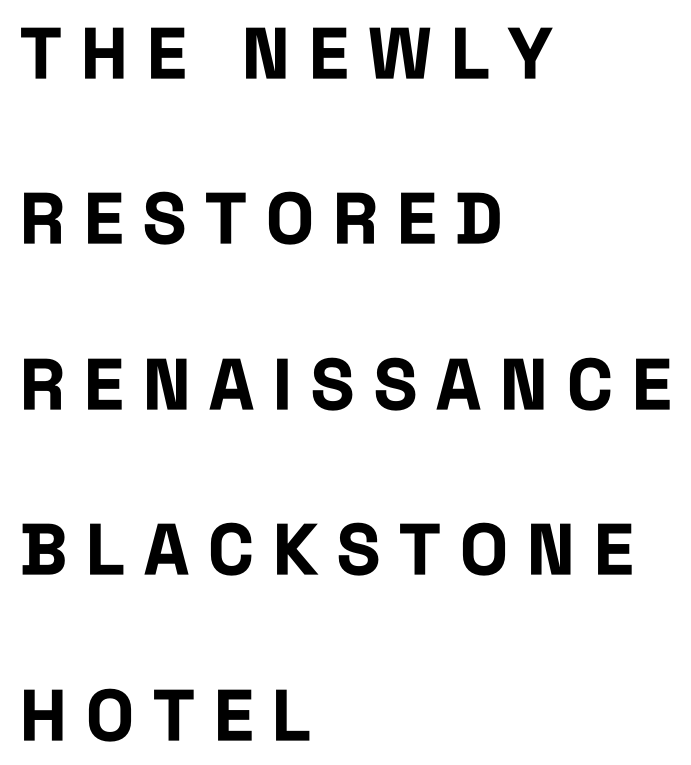
Q: Is the text bold? A: Yes.
Q: Is the text italic (slanted)? A: No, it is upright.
Q: Is the typeface a serif or a sans-serif typeface? A: Sans-serif.
Q: Is the text underlined? A: No.
Q: How is the paragraph aligned? A: Left-aligned.
Q: Is the spacing between letters normal or unusually wide? A: Unusually wide.
Q: Is the spacing between lines tight, normal or loose? A: Loose.
Q: Width (condensed, normal, or wide)? A: Condensed.
Q: Stroke contrast? A: Low.
Q: x-height? A: Large.
Q: Monospaced? A: No.
